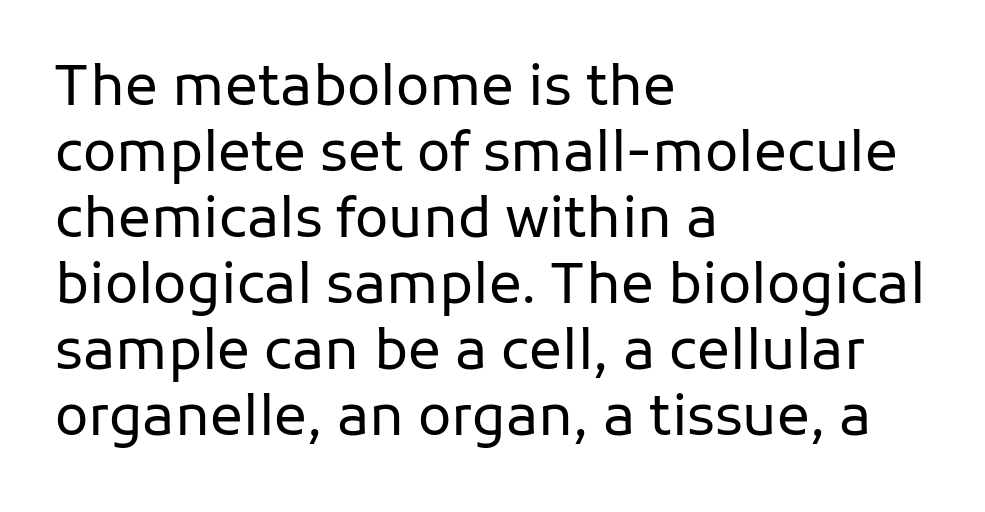
Q: Is the text bold? A: No.
Q: Is the text italic (slanted)? A: No, it is upright.
Q: Is the typeface a serif or a sans-serif typeface? A: Sans-serif.
Q: Is the text underlined? A: No.
Q: How is the paragraph aligned? A: Left-aligned.
Q: Is the spacing between letters normal or unusually wide? A: Normal.
Q: Width (condensed, normal, or wide)? A: Normal.
Q: Stroke contrast? A: Low.
Q: x-height? A: Medium.
Q: Monospaced? A: No.
